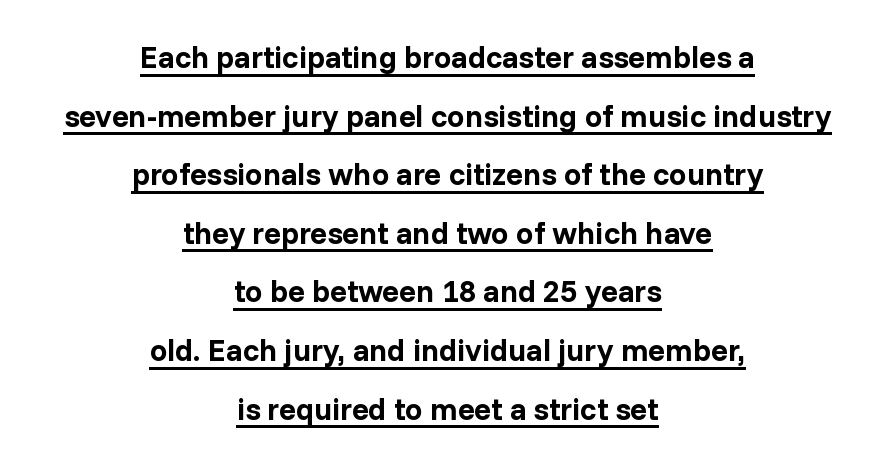
The image shows 31 px bold sans-serif type, upright; set centered, line spacing 1.89x, normal letter spacing, underlined; low stroke contrast and a medium x-height.
